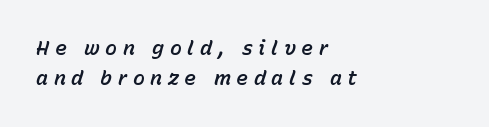
Q: Is the text italic (slanted)? A: Yes, it leans right by about 15 degrees.
Q: Is the text underlined? A: No.
Q: How is the paragraph aligned? A: Left-aligned.
Q: Is the spacing between letters normal or unusually wide? A: Unusually wide.
Q: Is the spacing between lines tight, normal or loose? A: Normal.
